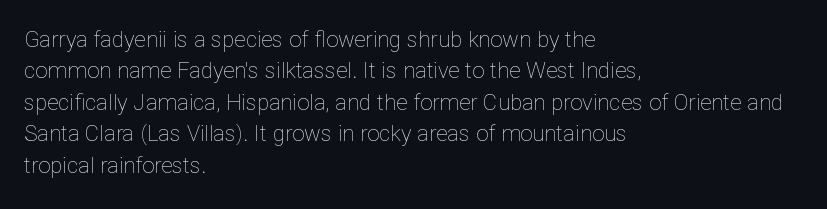
{"italic": "no", "bold": "no", "underline": "no", "align": "left", "line_spacing": "normal", "line_spacing_ratio": 1.43, "letter_spacing": "normal", "letter_spacing_em": 0.0, "glyph_px": 22}
